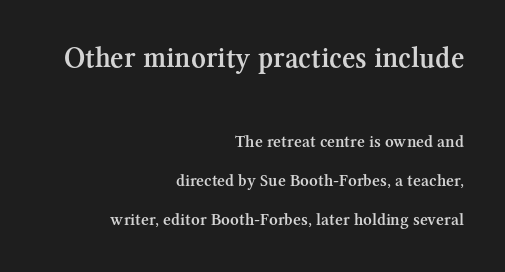
You could not count columns in this text — the font is proportionally spaced. Is there any slant? The stems are plumb. The designer dialed line spacing up above the default. Each glyph is drawn with semibold strokes, heavier than normal yet not fully bold.
